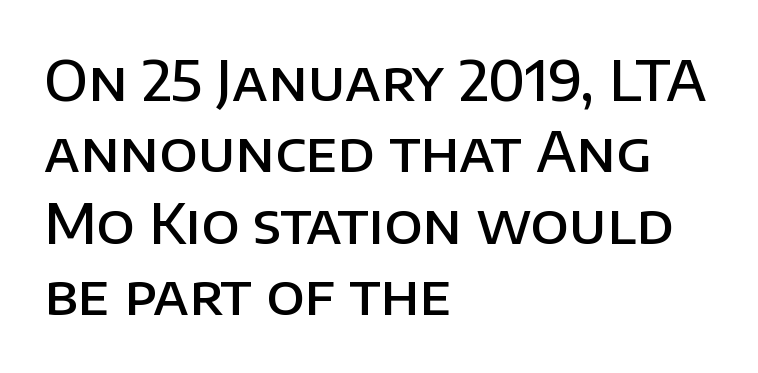
Q: Is the text bold? A: Semi-bold.
Q: Is the text italic (slanted)? A: No, it is upright.
Q: Is the typeface a serif or a sans-serif typeface? A: Sans-serif.
Q: Is the text underlined? A: No.
Q: How is the paragraph aligned? A: Left-aligned.
Q: Is the spacing between letters normal or unusually wide? A: Normal.
Q: Is the spacing between lines tight, normal or loose? A: Normal.
Q: Width (condensed, normal, or wide)? A: Normal.
Q: Stroke contrast? A: Low.
Q: x-height? A: Large.
Q: Monospaced? A: No.
